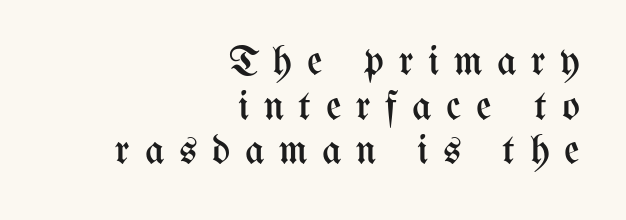
{"italic": "no", "bold": "no", "weight": "regular", "width": "condensed", "stroke_contrast": "medium", "x_height": "medium", "monospaced": "no", "underline": "no", "align": "right", "line_spacing": "tight", "line_spacing_ratio": 1.06, "letter_spacing": "wide", "letter_spacing_em": 0.35, "glyph_px": 42}
